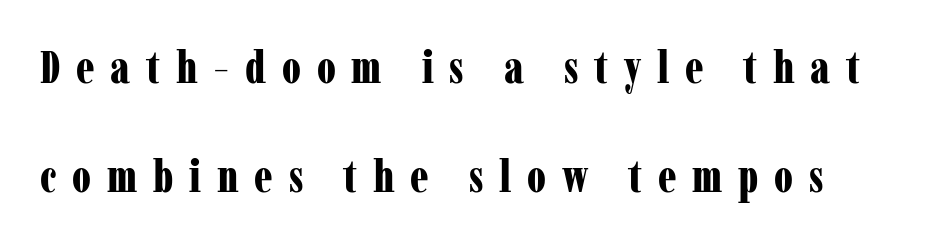
{"serif": "yes", "italic": "no", "bold": "yes", "weight": "bold", "width": "condensed", "stroke_contrast": "low", "x_height": "medium", "monospaced": "no", "underline": "no", "line_spacing": "loose", "line_spacing_ratio": 2.42, "letter_spacing": "wide", "letter_spacing_em": 0.35, "glyph_px": 45}
